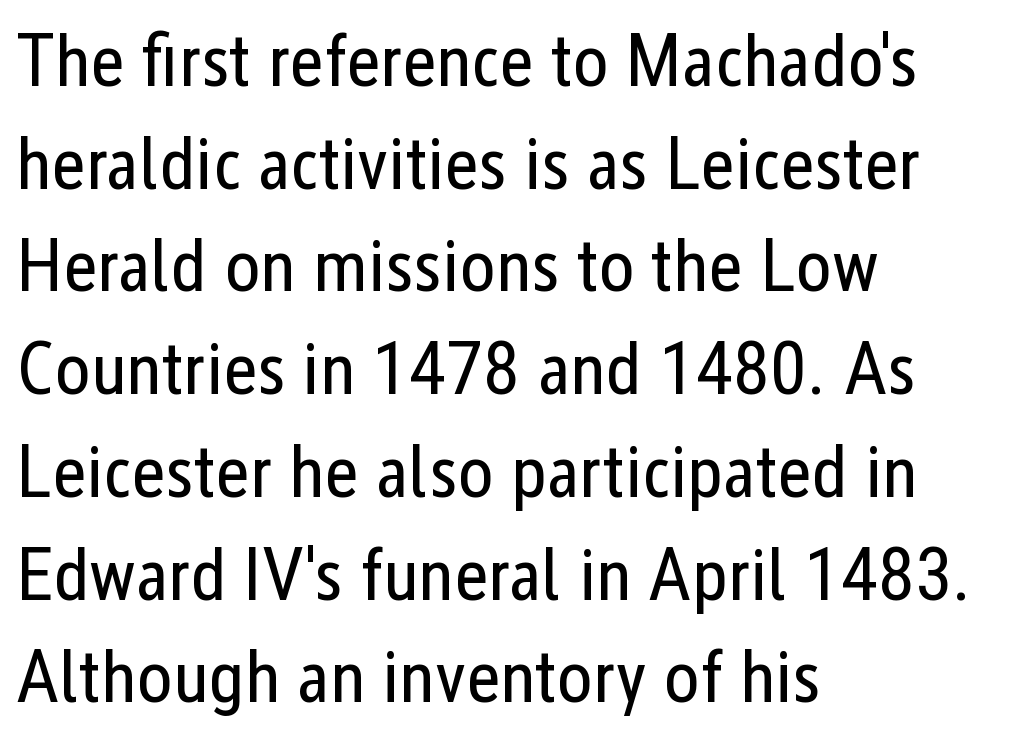
Q: Is the text bold? A: No.
Q: Is the text italic (slanted)? A: No, it is upright.
Q: Is the typeface a serif or a sans-serif typeface? A: Sans-serif.
Q: Is the text underlined? A: No.
Q: How is the paragraph aligned? A: Left-aligned.
Q: Is the spacing between letters normal or unusually wide? A: Normal.
Q: Is the spacing between lines tight, normal or loose? A: Normal.
Q: Width (condensed, normal, or wide)? A: Condensed.
Q: Stroke contrast? A: Low.
Q: x-height? A: Medium.
Q: Monospaced? A: No.
